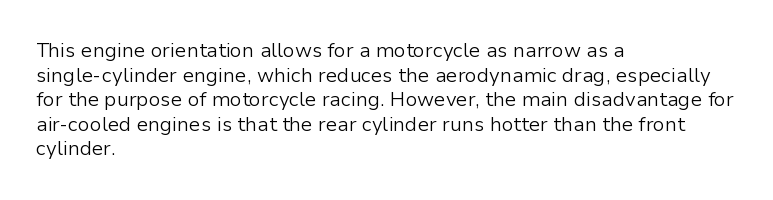
The image shows 20 px text type, upright; set left-aligned, line spacing 1.23x, normal letter spacing, not underlined.
